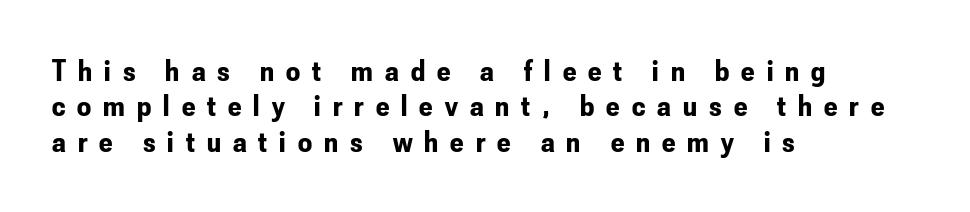
The image shows 31 px bold, condensed sans-serif type, upright; set left-aligned, tight line spacing (1.14x), unusually wide letter spacing (+0.39 em), not underlined; low stroke contrast and a small x-height.
